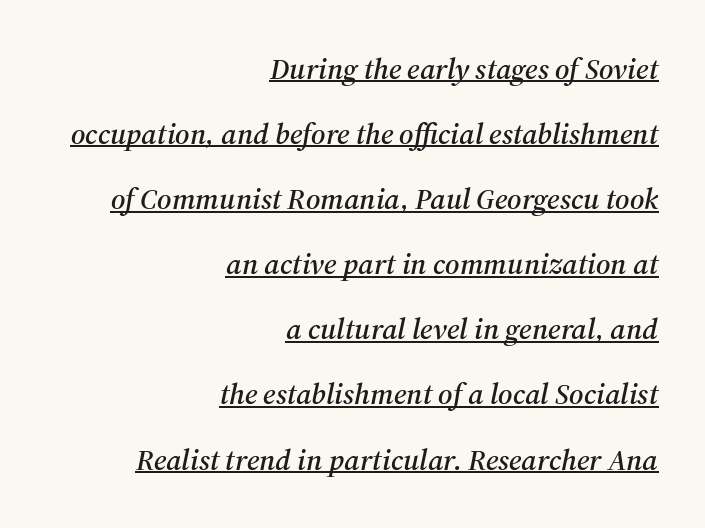
{"serif": "yes", "italic": "yes", "lean": "right", "slant_degrees": 12, "width": "normal", "stroke_contrast": "medium", "x_height": "medium", "monospaced": "no", "underline": "yes", "align": "right", "line_spacing": "loose", "line_spacing_ratio": 2.17, "letter_spacing": "normal", "letter_spacing_em": 0.0, "glyph_px": 30}
